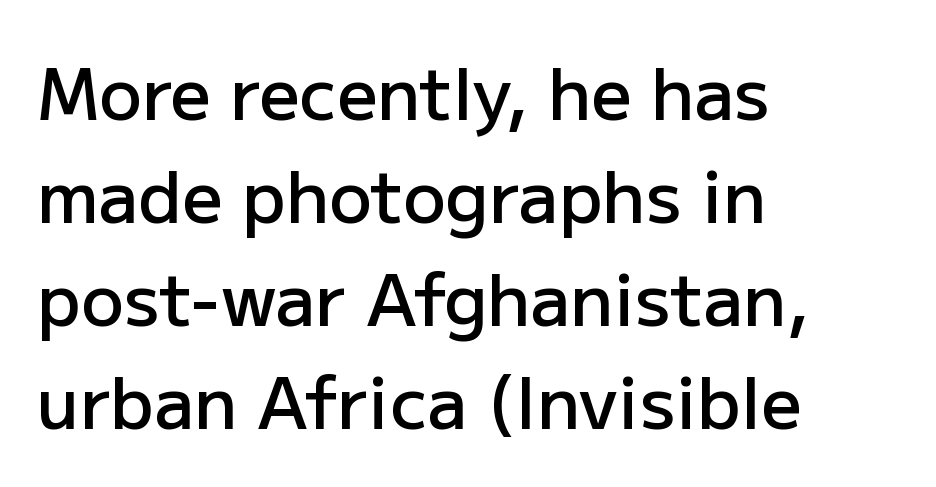
Q: Is the text bold? A: Semi-bold.
Q: Is the text italic (slanted)? A: No, it is upright.
Q: Is the typeface a serif or a sans-serif typeface? A: Sans-serif.
Q: Is the text underlined? A: No.
Q: How is the paragraph aligned? A: Left-aligned.
Q: Is the spacing between letters normal or unusually wide? A: Normal.
Q: Is the spacing between lines tight, normal or loose? A: Normal.
Q: Width (condensed, normal, or wide)? A: Normal.
Q: Stroke contrast? A: Low.
Q: x-height? A: Medium.
Q: Monospaced? A: No.
